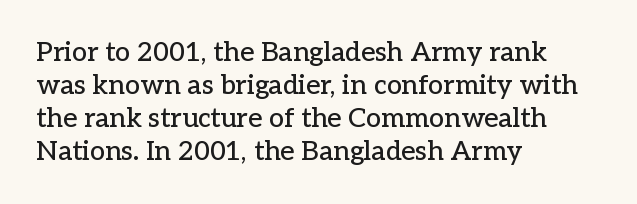
{"italic": "no", "underline": "no", "align": "left", "line_spacing_ratio": 1.22, "letter_spacing": "normal", "letter_spacing_em": 0.0, "glyph_px": 27}
